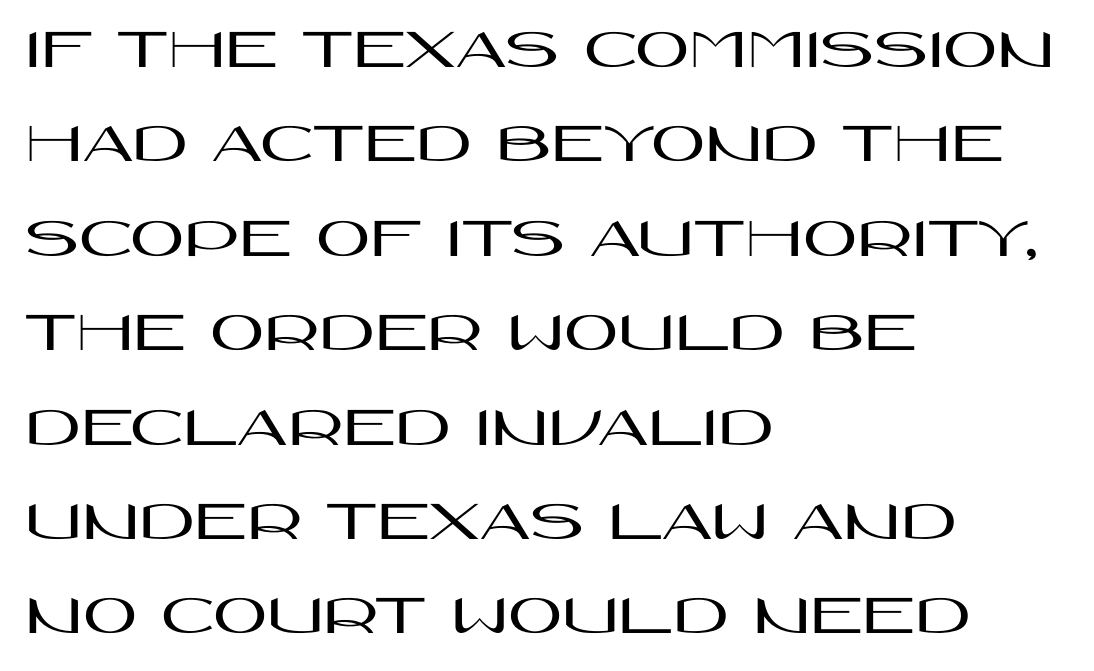
{"serif": "no", "italic": "no", "width": "wide", "stroke_contrast": "high", "x_height": "large", "monospaced": "no", "underline": "no", "align": "left", "line_spacing": "normal", "line_spacing_ratio": 1.6, "letter_spacing": "normal", "letter_spacing_em": 0.0, "glyph_px": 59}
